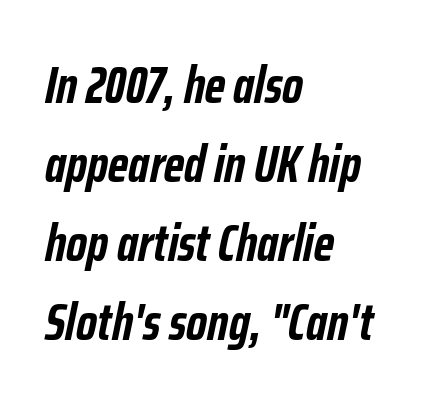
{"italic": "yes", "lean": "right", "slant_degrees": 12, "bold": "yes", "weight": "semibold", "width": "condensed", "stroke_contrast": "low", "x_height": "medium", "monospaced": "no", "underline": "no", "align": "left", "line_spacing": "normal", "line_spacing_ratio": 1.55, "letter_spacing": "normal", "letter_spacing_em": 0.0, "glyph_px": 51}
